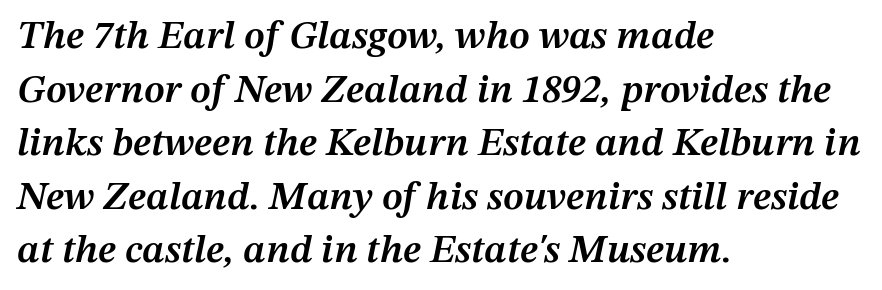
The image shows 40 px semibold type, italic (leaning right); set left-aligned, normal line spacing (1.34x), normal letter spacing, not underlined; medium stroke contrast and a medium x-height.
